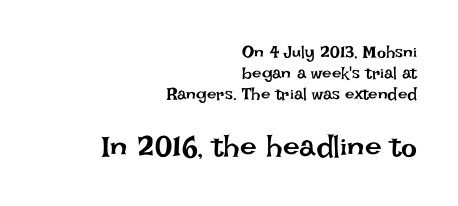
The image shows 30 px regular-weight type, upright; set right-aligned, line spacing 1.23x, normal letter spacing, not underlined; the second (bottom) block is 1.76x larger; low stroke contrast and a large x-height.
